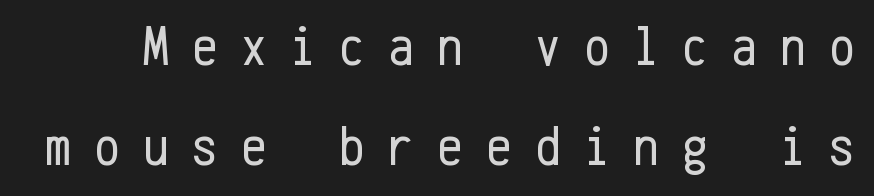
Q: Is the text bold? A: No.
Q: Is the text italic (slanted)? A: No, it is upright.
Q: Is the typeface a serif or a sans-serif typeface? A: Sans-serif.
Q: Is the text underlined? A: No.
Q: Is the spacing between letters normal or unusually wide? A: Unusually wide.
Q: Width (condensed, normal, or wide)? A: Condensed.
Q: Stroke contrast? A: Low.
Q: x-height? A: Medium.
Q: Monospaced? A: Yes.
